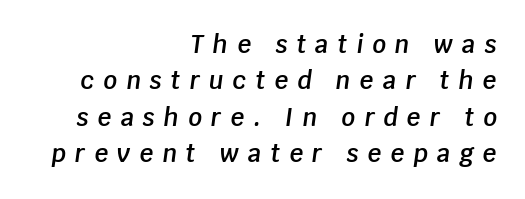
The image shows 24 px text type, italic (leaning right); set right-aligned, normal line spacing (1.52x), unusually wide letter spacing (+0.38 em), not underlined.
